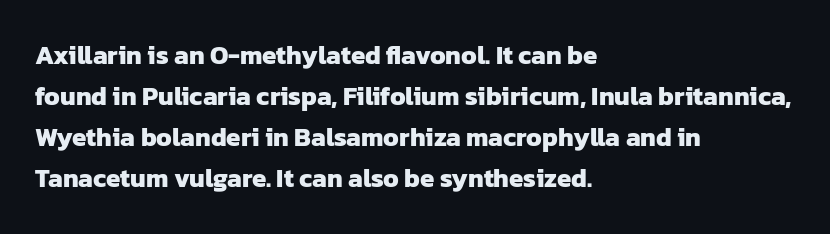
The rendering uses a moderate line-height, typical for paragraphs. The strokes are fattened all the way to bold. There is no visible air inserted between adjacent glyphs. A bare baseline throughout the passage. Line beginnings align vertically; line endings do not.
